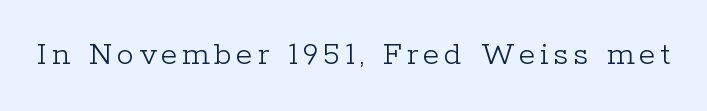
Examine the stroke ends and you'll spot serifs. The font sits on the lighter half of the weight spectrum, regular included. Has an underline been added? It has not. Vertical strokes here are truly vertical. Do the characters align in a grid? No, the font is proportional.
